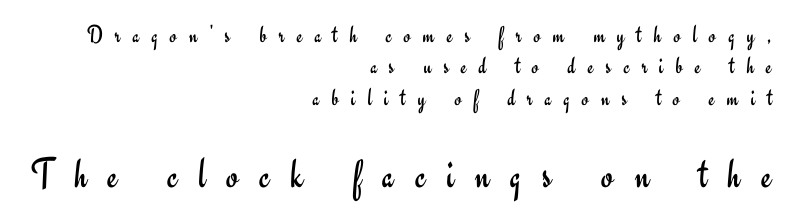
Q: Is the text bold? A: No.
Q: Is the text italic (slanted)? A: Yes.
Q: Is the typeface a serif or a sans-serif typeface? A: Sans-serif.
Q: Is the text underlined? A: No.
Q: How is the paragraph aligned? A: Right-aligned.
Q: Is the spacing between letters normal or unusually wide? A: Unusually wide.
Q: Is the spacing between lines tight, normal or loose? A: Normal.
Q: Which block of text is set in a larger size, the first (top) or the second (bottom)? A: The second (bottom) one.
Q: Width (condensed, normal, or wide)? A: Normal.
Q: Stroke contrast? A: Low.
Q: x-height? A: Small.
Q: Monospaced? A: No.
